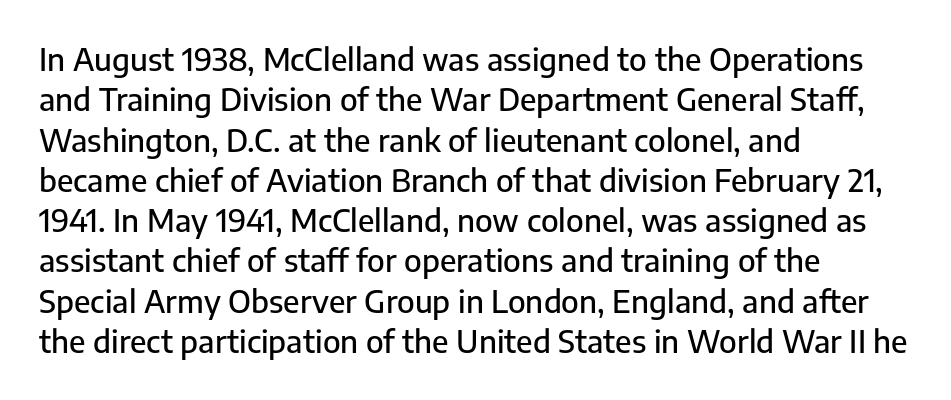
{"serif": "no", "italic": "no", "width": "normal", "stroke_contrast": "low", "x_height": "medium", "monospaced": "no", "underline": "no", "align": "left", "line_spacing": "normal", "line_spacing_ratio": 1.3, "letter_spacing": "normal", "letter_spacing_em": 0.0, "glyph_px": 31}
